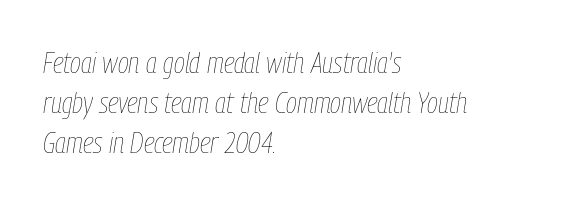
The image shows 30 px thin, condensed type, italic (leaning right); set left-aligned, normal line spacing (1.33x), normal letter spacing, not underlined; low stroke contrast and a medium x-height.
